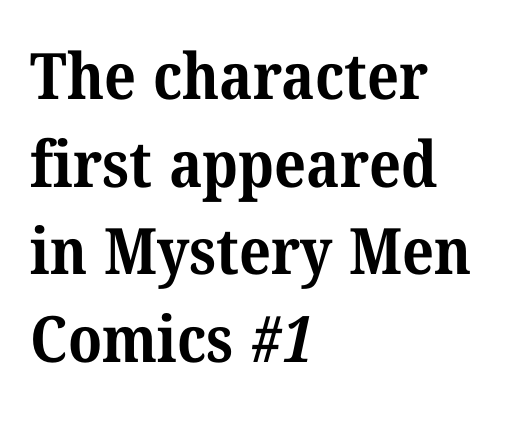
Here the designer chose a conventional face with non-uniform glyph widths. One glance says typical: line gaps are just what's usual. Words appear dense and cohesive because spacing is normal. This rendering uses left alignment, leaving the right contour irregular. A typesetter would label this face a serif.
